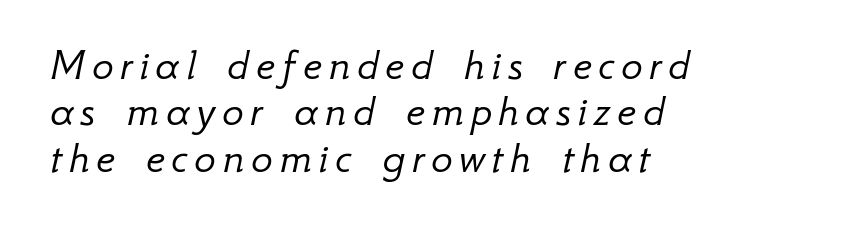
You can tell it's italic because the verticals aren't actually vertical. Each row of text sits above clean, open space. The compositor pushed each line to the left boundary. The face used here is proportionally spaced, like ordinary book or web type. The vertical gap from one line to the next is small.
